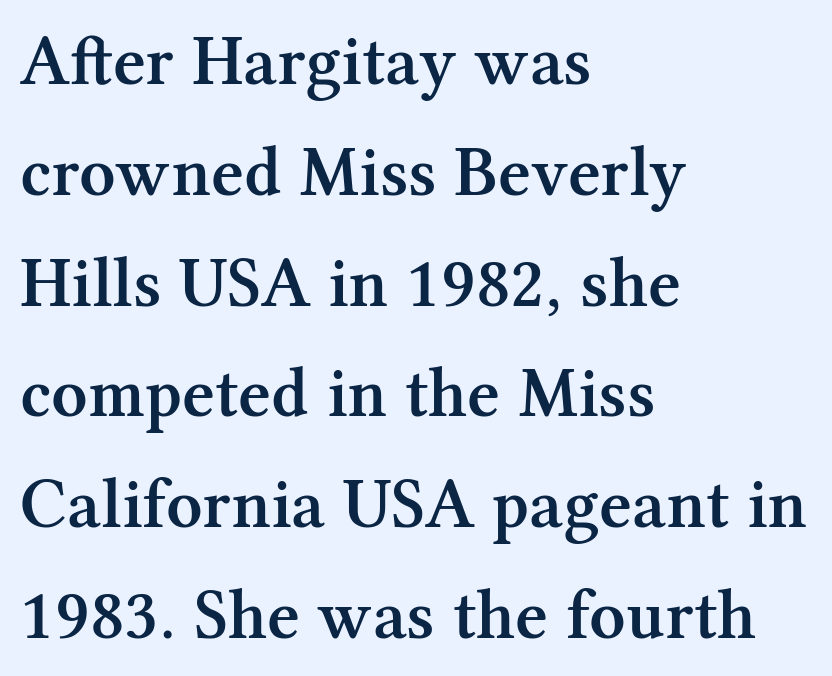
{"serif": "yes", "italic": "no", "bold": "semi", "weight": "semibold", "width": "normal", "stroke_contrast": "medium", "x_height": "medium", "monospaced": "no", "underline": "no", "align": "left", "line_spacing": "normal", "line_spacing_ratio": 1.56, "letter_spacing": "normal", "letter_spacing_em": 0.0, "glyph_px": 71}
